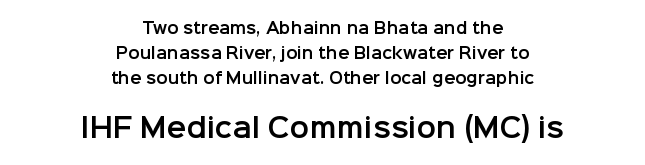
{"italic": "no", "underline": "no", "align": "center", "line_spacing": "normal", "line_spacing_ratio": 1.66, "letter_spacing": "normal", "letter_spacing_em": 0.0, "larger_block": "second", "size_ratio": 1.73, "glyph_px": 26}
